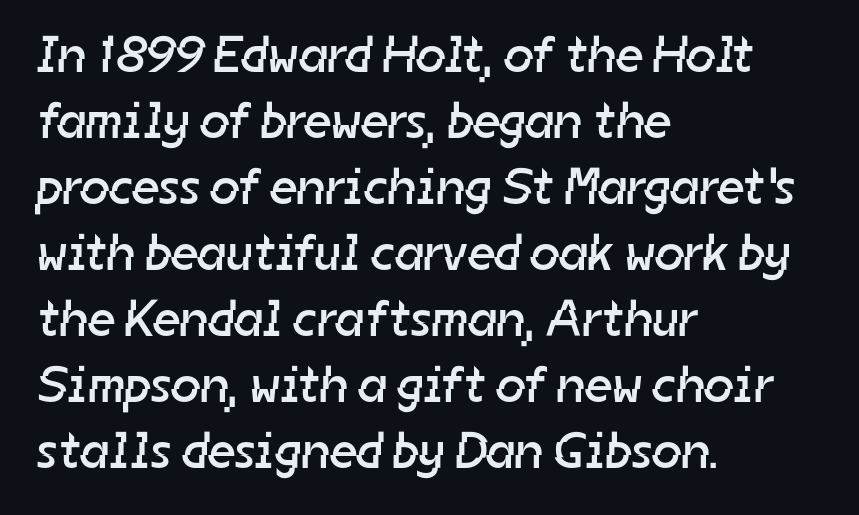
What kind of face is this? One without serifs — a sans. A normal amount of white space separates one row of letters from the next. Each letter keeps its own natural width here, so spacing adapts to shape. One-word summary of the alignment: left. The strokes carry an ordinary text weight at most. The space directly below the letters is spotless.
